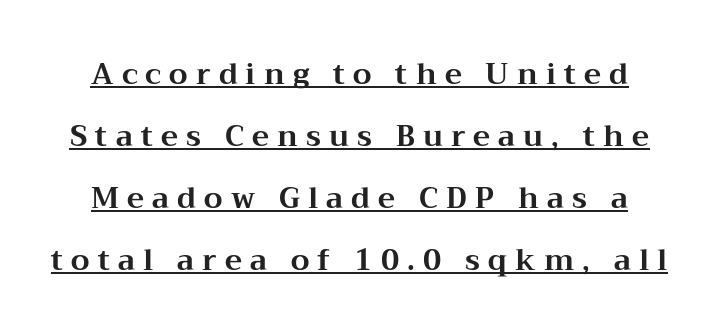
Q: Is the text bold? A: Yes.
Q: Is the text italic (slanted)? A: No, it is upright.
Q: Is the typeface a serif or a sans-serif typeface? A: Serif.
Q: Is the text underlined? A: Yes.
Q: Is the spacing between letters normal or unusually wide? A: Unusually wide.
Q: Is the spacing between lines tight, normal or loose? A: Loose.
Q: Width (condensed, normal, or wide)? A: Wide.
Q: Stroke contrast? A: Medium.
Q: x-height? A: Medium.
Q: Monospaced? A: No.
